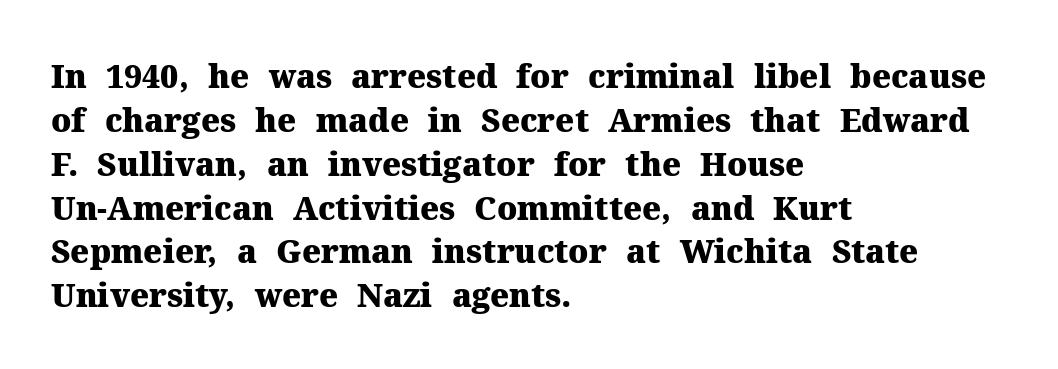
The type sits square on the baseline with zero lean. Look at the tracking — it's just the regular setting, nothing added. The lines sit at an ordinary, default distance from one another. Bold? Absolutely — the strokes are thick and heavy.
